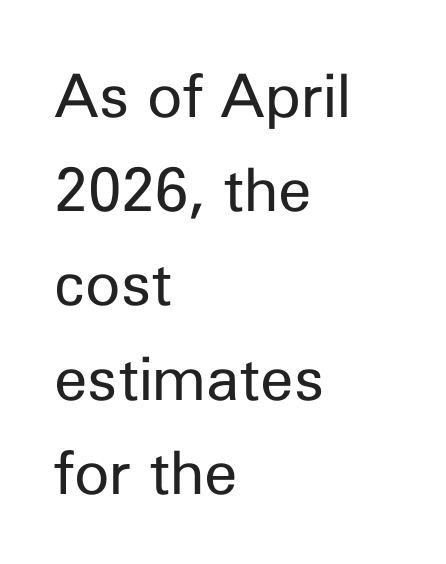
The image shows 60 px regular-weight sans-serif type, upright; set left-aligned, normal line spacing (1.57x), normal letter spacing, not underlined; low stroke contrast and a medium x-height.
